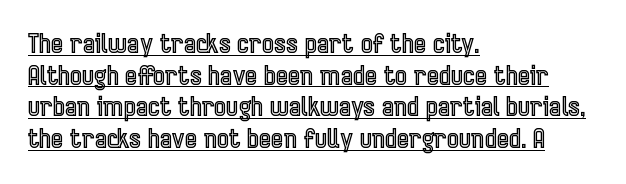
The image shows 26 px text type, upright; set left-aligned, line spacing 1.22x, normal letter spacing, underlined.
